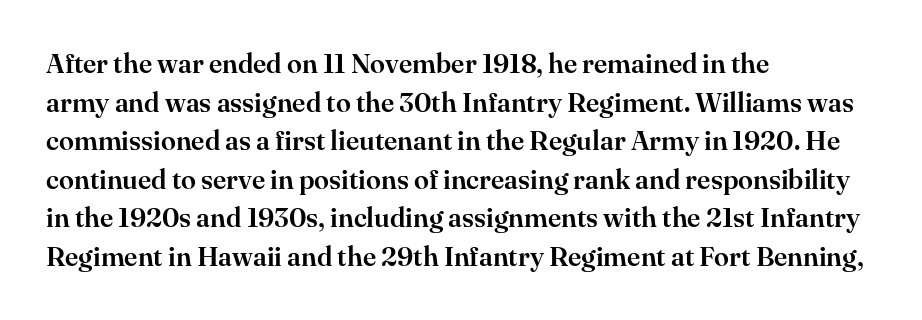
Q: Is the text italic (slanted)? A: No, it is upright.
Q: Is the text underlined? A: No.
Q: How is the paragraph aligned? A: Left-aligned.
Q: Is the spacing between letters normal or unusually wide? A: Normal.
Q: Is the spacing between lines tight, normal or loose? A: Normal.
